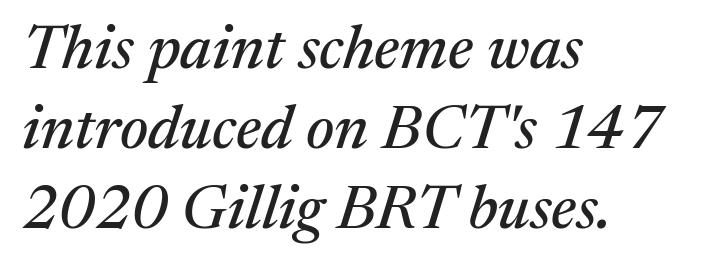
{"serif": "yes", "italic": "yes", "lean": "right", "slant_degrees": 17, "width": "normal", "stroke_contrast": "medium", "x_height": "medium", "monospaced": "no", "underline": "no", "align": "left", "line_spacing": "normal", "line_spacing_ratio": 1.29, "letter_spacing": "normal", "letter_spacing_em": 0.0, "glyph_px": 62}
